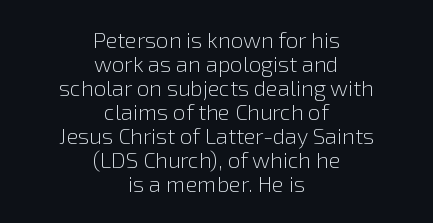
These lines stack symmetrically, like a column narrowing and widening about its center. Caption: face not bold, strokes unweighted. Posture: vertical. Baseline-to-baseline distance is barely more than the letter height. Bare-footed words on every line. Glyph-to-glyph distance matches everyday printed text.
